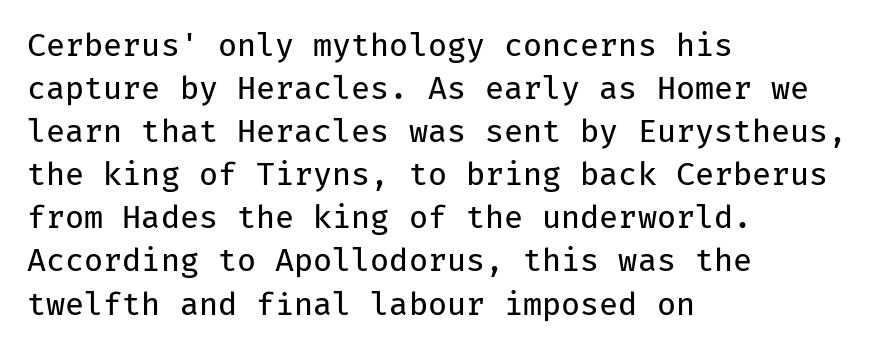
The image shows 31 px regular-weight sans-serif type, upright, monospaced; set left-aligned, normal line spacing (1.39x), normal letter spacing, not underlined; low stroke contrast and a medium x-height.
